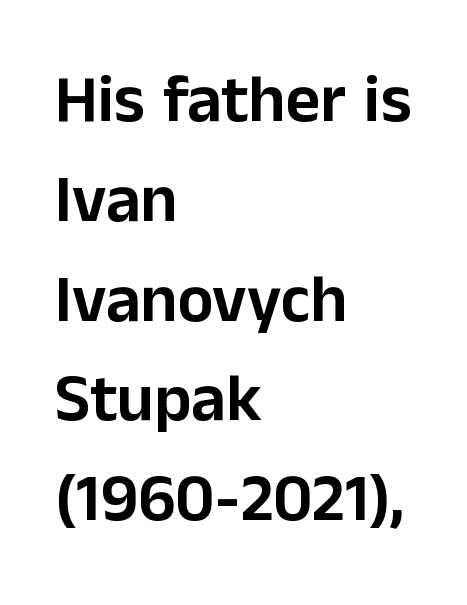
Characters follow at the spacing the type designer built in. Is there much room between lines? A standard amount, neither cramped nor airy. Tall strokes in this sample are plumb rather than angled. Letterform terminals end flat and unadorned throughout the passage. Character widths vary here, with narrow letters taking less room than wide ones.
